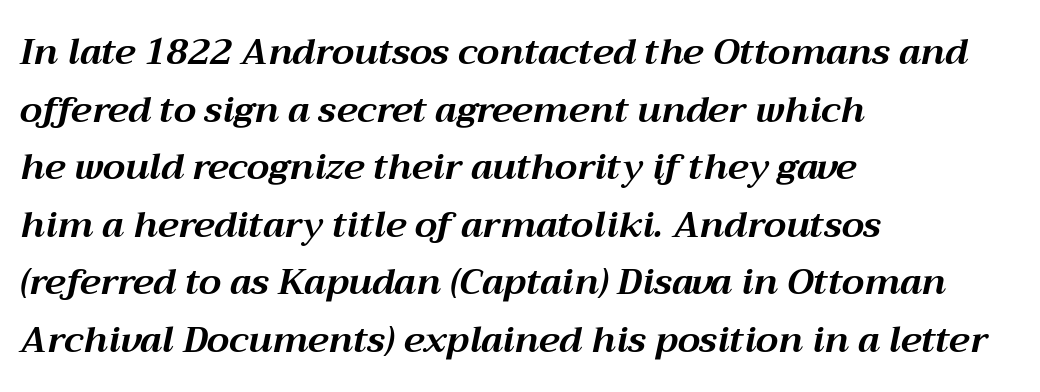
The type is set solid horizontally, with unmodified tracking. This is heavy type, rendered in bold. Do the characters align in a grid? No, the font is proportional. Where is the straight margin? On the left. Regarding leading, the lines here are spaced in the standard way. The face used here has a pronounced slope to its letters.
